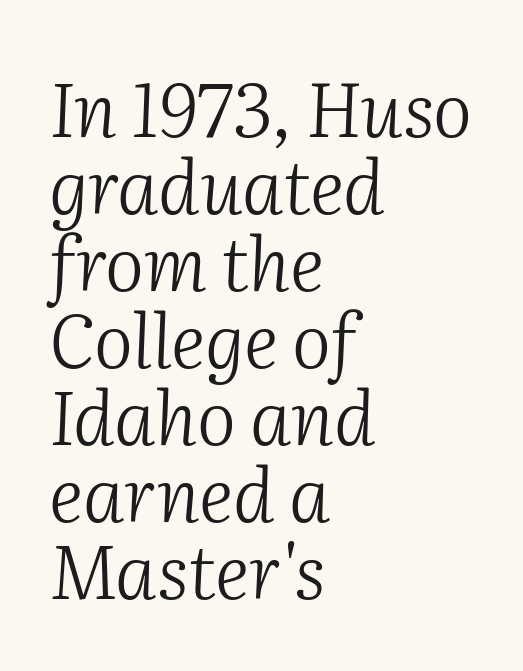
The typesetter chose a ragged-right arrangement here. Quick note: italic. The glyphs in this specimen are seriffed. These lines huddle together more closely than default settings would place them.
